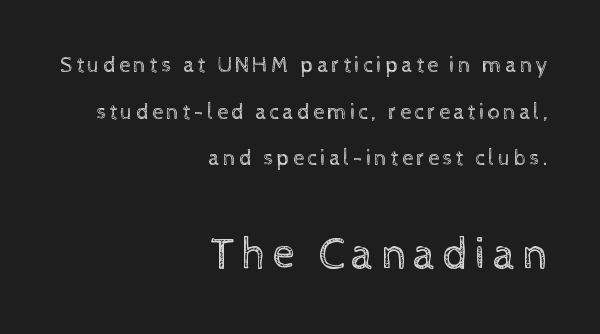
{"italic": "no", "bold": "no", "weight": "regular", "width": "normal", "x_height": "medium", "monospaced": "no", "underline": "no", "align": "right", "line_spacing": "loose", "line_spacing_ratio": 2.12, "larger_block": "second", "size_ratio": 2.05, "glyph_px": 45}
